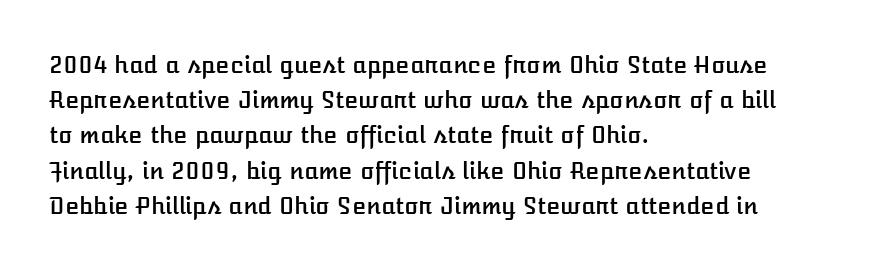
The designer left line spacing at the default. The face used here is rendered with its standard letterfit. The letters stand upright; this is a roman face. The rag falls on the right side of this text block. The words here are not underlined.
